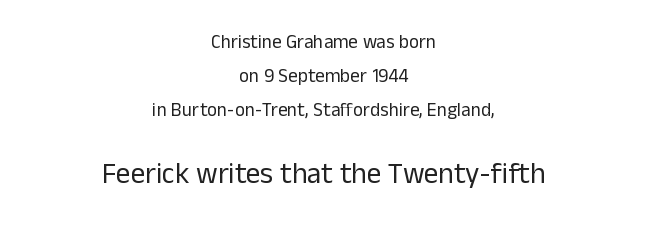
The image shows 29 px regular-weight sans-serif type, upright; set centered, line spacing 1.78x, normal letter spacing, not underlined; the second (bottom) block is 1.53x larger; low stroke contrast and a medium x-height.
